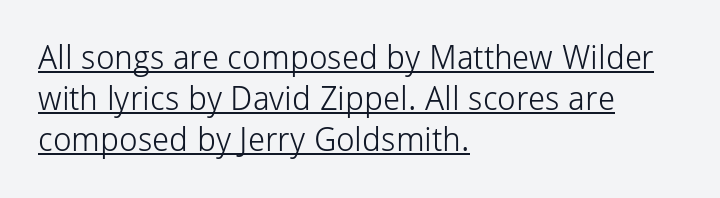
{"serif": "no", "italic": "no", "bold": "no", "weight": "light", "width": "normal", "stroke_contrast": "low", "x_height": "medium", "monospaced": "no", "underline": "yes", "align": "left", "line_spacing": "normal", "line_spacing_ratio": 1.25, "letter_spacing": "normal", "letter_spacing_em": 0.0, "glyph_px": 33}
